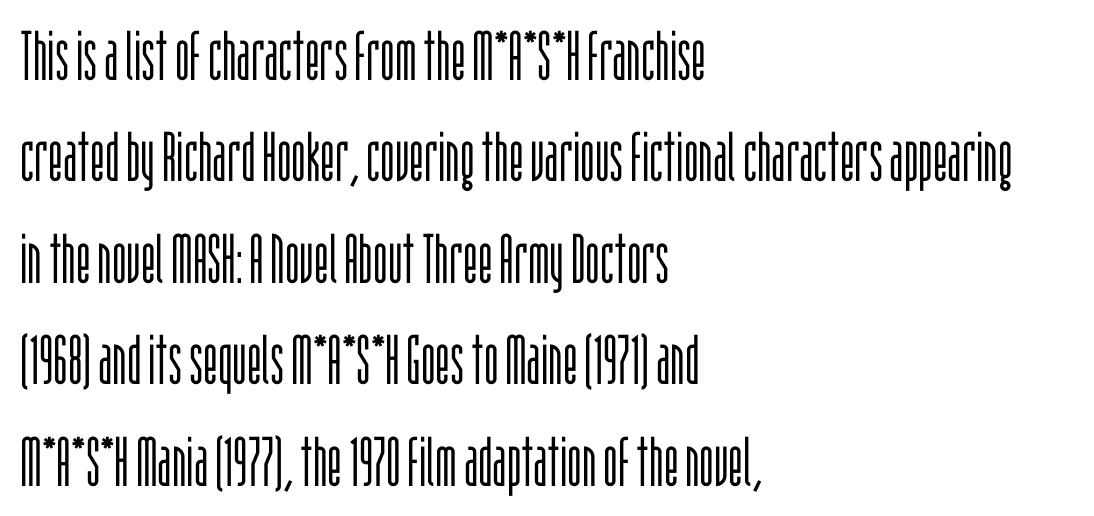
The image shows 69 px light, condensed sans-serif type, upright; set left-aligned, normal line spacing (1.47x), normal letter spacing, not underlined; low stroke contrast and a large x-height.
